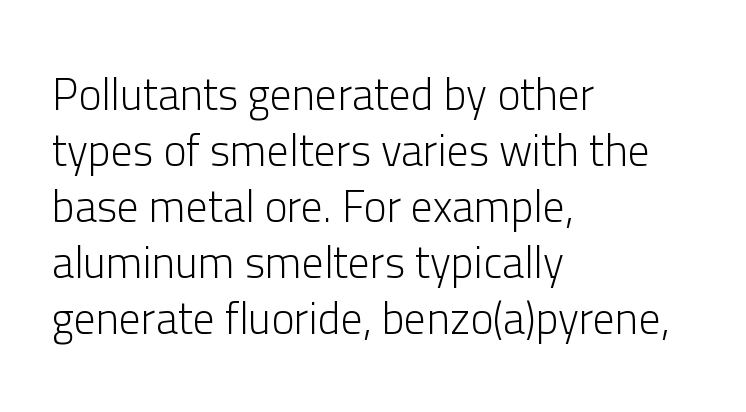
Q: Is the text bold? A: No.
Q: Is the text italic (slanted)? A: No, it is upright.
Q: Is the typeface a serif or a sans-serif typeface? A: Sans-serif.
Q: Is the text underlined? A: No.
Q: How is the paragraph aligned? A: Left-aligned.
Q: Is the spacing between letters normal or unusually wide? A: Normal.
Q: Is the spacing between lines tight, normal or loose? A: Normal.
Q: Width (condensed, normal, or wide)? A: Normal.
Q: Stroke contrast? A: Low.
Q: x-height? A: Medium.
Q: Monospaced? A: No.
